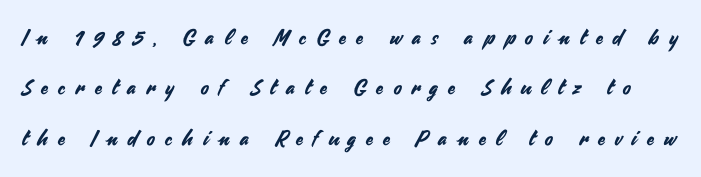
{"underline": "no", "line_spacing": "loose", "line_spacing_ratio": 2.4, "letter_spacing": "wide", "letter_spacing_em": 0.49, "glyph_px": 21}
